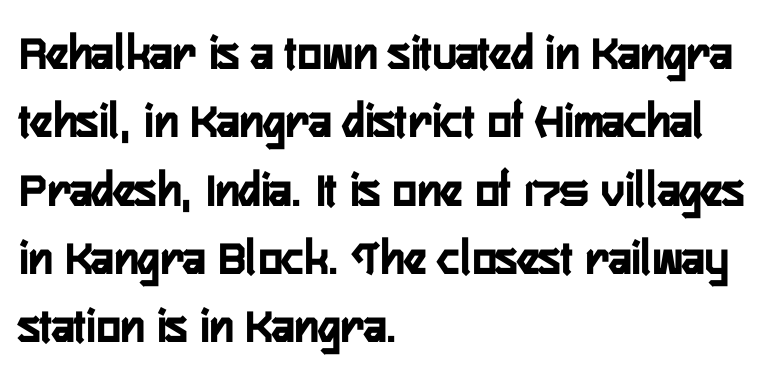
Glance below the letters and you will spot only blank space. I'd call this a sans setting — the letters go barefoot. The passage shown has conventional tracking throughout. Strong, thick strokes mark this as bold type.
